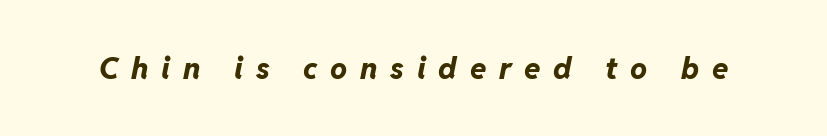
A typesetter would call this heavily tracked-out type. The passage shown is not underscored anywhere. There's an unmistakable incline to the writing here. Is this a fixed-width face? No — the glyphs have proportional, varying widths. You'd pick this weight for a headline — it's a proper bold.
